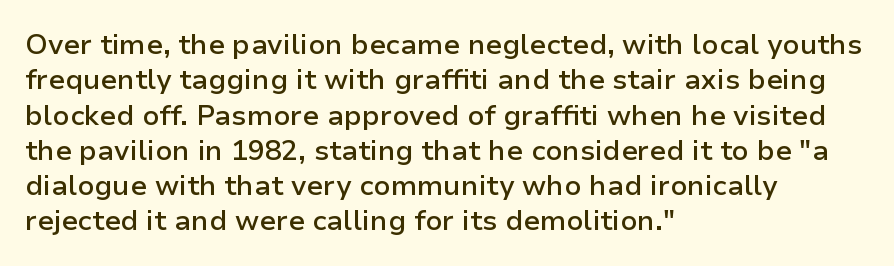
The face used here is a sans, in the tradition of grotesques and geometrics. A typesetter would call this zero additional tracking. Proportional: the letters do not fall into vertical columns. Leftover space on each line is placed entirely after the last word. Regular leading.
